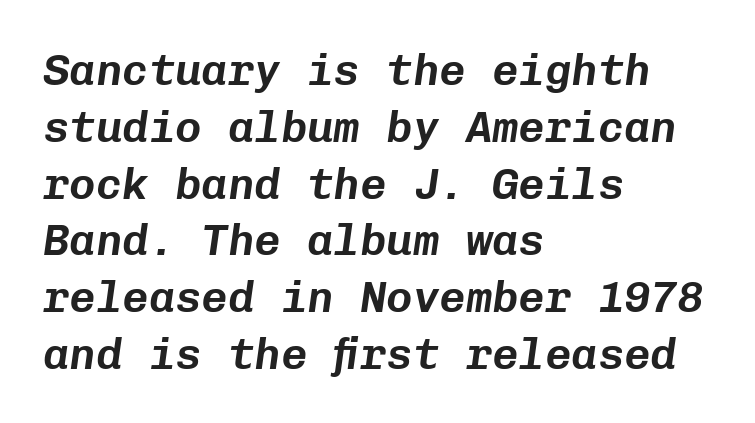
The face used here is monospaced, like something from a code editor. Unmarked baselines from the first word to the last. Does extra space separate the letters? No, they use regular spacing. This sample is left-justified, so line endings fall wherever the words run out. Tall strokes in this sample are angled rather than plumb. Each new line begins a customary step beneath the previous one.
